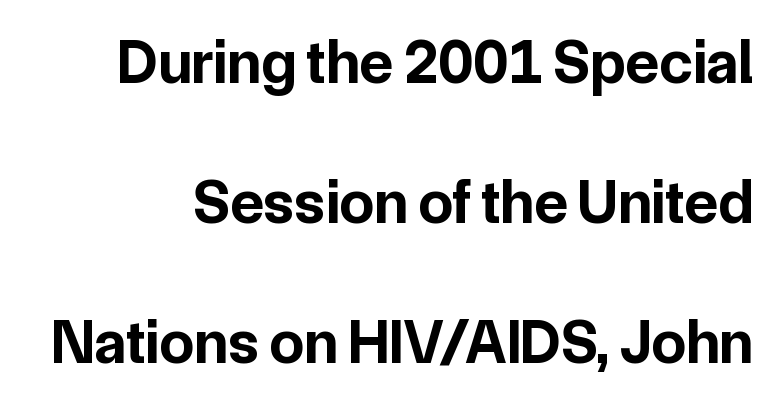
The image shows 62 px bold sans-serif type, upright; set loose line spacing (2.26x), normal letter spacing, not underlined; low stroke contrast and a medium x-height.
